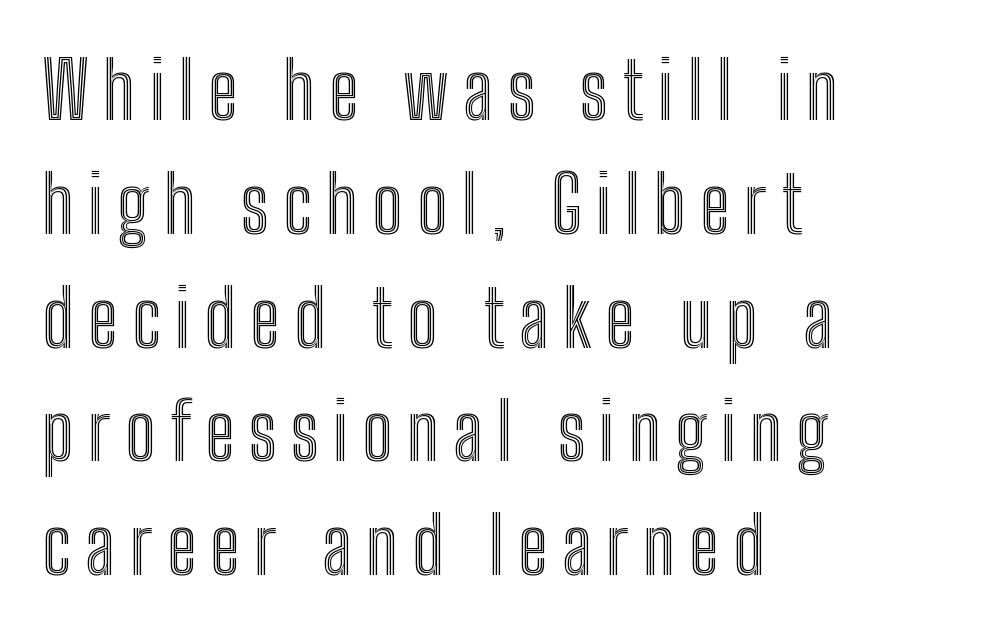
{"italic": "no", "width": "condensed", "x_height": "medium", "monospaced": "no", "underline": "no", "align": "left", "line_spacing": "normal", "line_spacing_ratio": 1.44, "glyph_px": 79}
